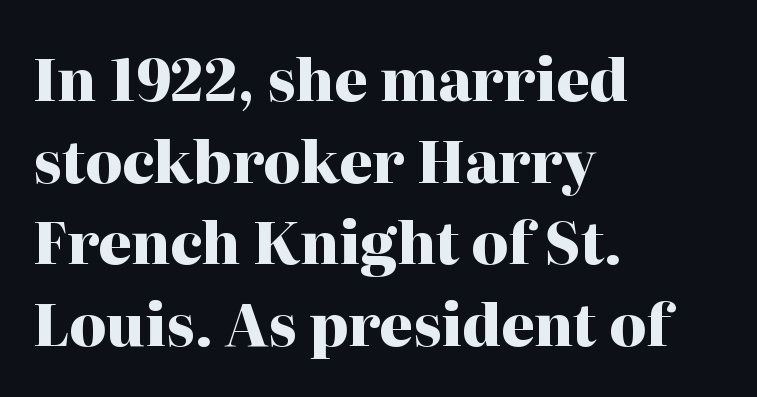
Short note: letters normally spaced. Teacher's note: observe the even left margin — that is flush-left alignment. Is this a fixed-width face? No — the glyphs have proportional, varying widths. The rendering uses a bold face; every stroke is thick and dark. Are there feet on the stems? There are — it's a serif. Regarding leading, the lines here are spaced in the standard way.
